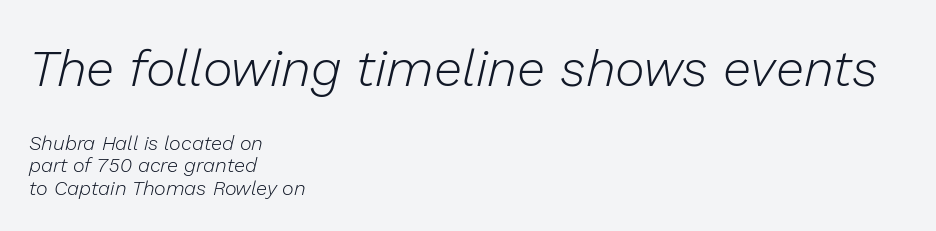
{"italic": "yes", "lean": "right", "slant_degrees": 13, "bold": "no", "weight": "light", "width": "normal", "stroke_contrast": "low", "x_height": "medium", "monospaced": "no", "underline": "no", "align": "left", "line_spacing": "tight", "line_spacing_ratio": 1.12, "letter_spacing": "normal", "letter_spacing_em": 0.0, "larger_block": "first", "size_ratio": 2.55, "glyph_px": 51}
